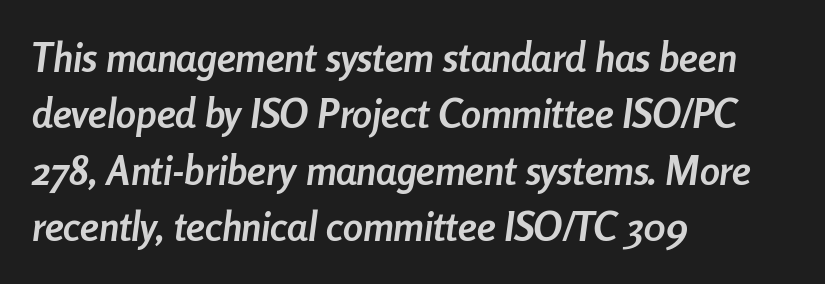
{"italic": "yes", "lean": "right", "slant_degrees": 8, "bold": "yes", "weight": "semibold", "width": "condensed", "stroke_contrast": "low", "x_height": "medium", "monospaced": "no", "underline": "no", "align": "left", "line_spacing": "normal", "line_spacing_ratio": 1.41, "letter_spacing": "normal", "letter_spacing_em": 0.0, "glyph_px": 40}
